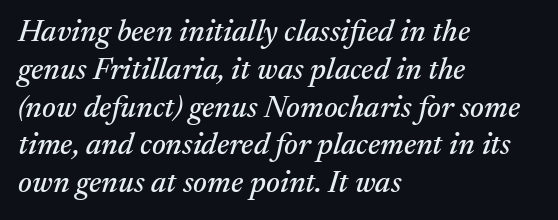
{"serif": "yes", "italic": "yes", "lean": "right", "slant_degrees": 17, "width": "normal", "stroke_contrast": "medium", "x_height": "medium", "monospaced": "no", "underline": "no", "align": "left", "line_spacing_ratio": 1.22, "letter_spacing": "normal", "letter_spacing_em": 0.0, "glyph_px": 31}
